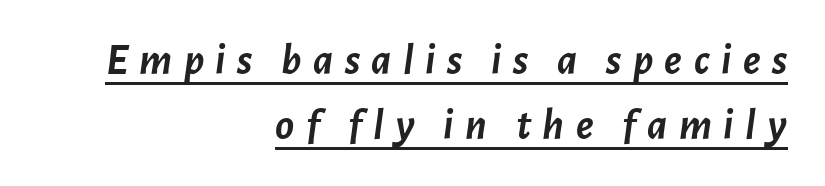
The image shows 44 px semibold type, italic (leaning right); set right-aligned, normal line spacing (1.47x), unusually wide letter spacing (+0.26 em), underlined; low stroke contrast and a medium x-height.
